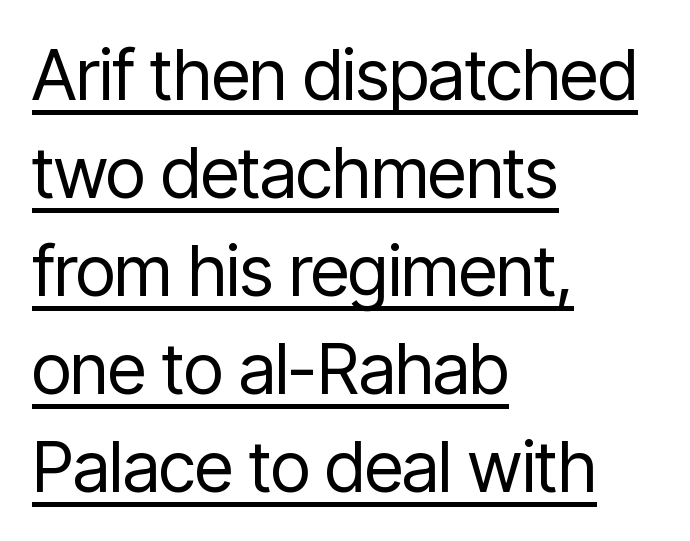
The image shows 70 px regular-weight, condensed sans-serif type, upright; set left-aligned, normal line spacing (1.4x), normal letter spacing, underlined; low stroke contrast and a medium x-height.
